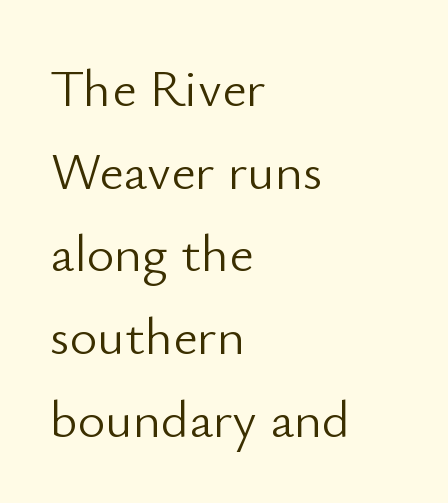
{"serif": "no", "italic": "no", "bold": "no", "weight": "light", "width": "normal", "stroke_contrast": "low", "x_height": "small", "monospaced": "no", "underline": "no", "align": "left", "line_spacing": "normal", "line_spacing_ratio": 1.56, "letter_spacing": "normal", "letter_spacing_em": 0.0, "glyph_px": 53}
